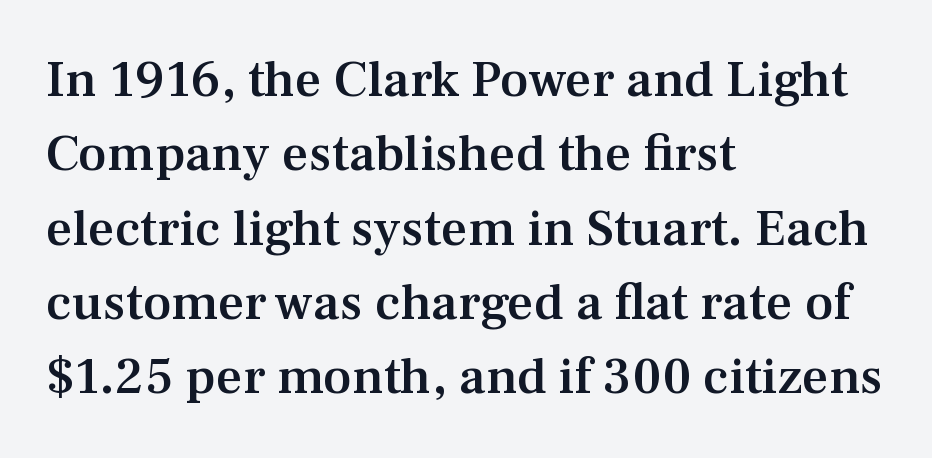
Q: Is the text bold? A: Semi-bold.
Q: Is the text italic (slanted)? A: No, it is upright.
Q: Is the typeface a serif or a sans-serif typeface? A: Serif.
Q: Is the text underlined? A: No.
Q: How is the paragraph aligned? A: Left-aligned.
Q: Is the spacing between letters normal or unusually wide? A: Normal.
Q: Is the spacing between lines tight, normal or loose? A: Normal.
Q: Width (condensed, normal, or wide)? A: Normal.
Q: Stroke contrast? A: Medium.
Q: x-height? A: Medium.
Q: Monospaced? A: No.
